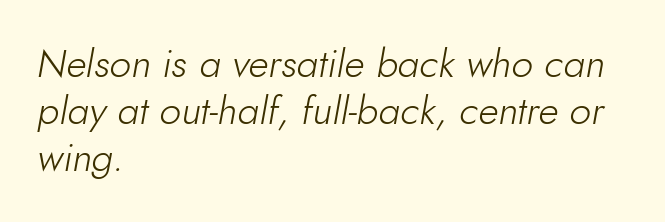
{"italic": "yes", "lean": "right", "slant_degrees": 10, "bold": "no", "weight": "light", "width": "normal", "stroke_contrast": "low", "x_height": "small", "monospaced": "no", "underline": "no", "align": "left", "line_spacing_ratio": 1.21, "letter_spacing": "normal", "letter_spacing_em": 0.0, "glyph_px": 39}
